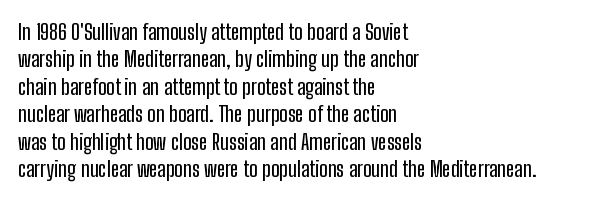
Letter spacing: default. Words float on clear page, feet unadorned. Every stem runs plumb, perpendicular to the baseline. Is there much room between lines? A standard amount, neither cramped nor airy. Reading down the block, your eye returns to a fixed left position each line.
